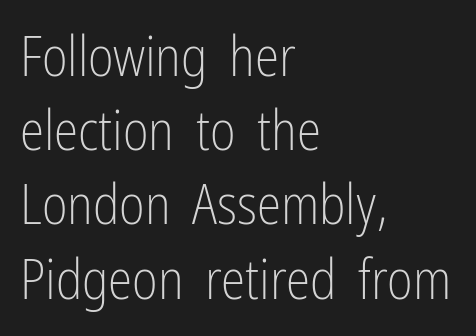
Q: Is the text bold? A: No.
Q: Is the text italic (slanted)? A: No, it is upright.
Q: Is the typeface a serif or a sans-serif typeface? A: Sans-serif.
Q: Is the text underlined? A: No.
Q: How is the paragraph aligned? A: Left-aligned.
Q: Is the spacing between letters normal or unusually wide? A: Normal.
Q: Is the spacing between lines tight, normal or loose? A: Normal.
Q: Width (condensed, normal, or wide)? A: Condensed.
Q: Stroke contrast? A: Low.
Q: x-height? A: Medium.
Q: Monospaced? A: No.
